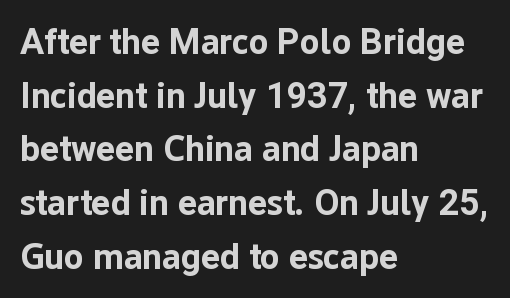
{"serif": "no", "italic": "no", "bold": "yes", "weight": "bold", "width": "normal", "stroke_contrast": "low", "x_height": "medium", "monospaced": "no", "underline": "no", "align": "left", "line_spacing": "normal", "line_spacing_ratio": 1.49, "letter_spacing": "normal", "letter_spacing_em": 0.0, "glyph_px": 36}
